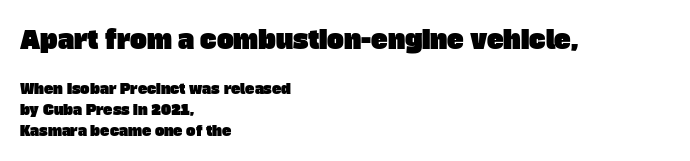
The image shows 25 px text type; set left-aligned, normal line spacing (1.49x), normal letter spacing, not underlined; the first (top) block is 1.79x larger.
